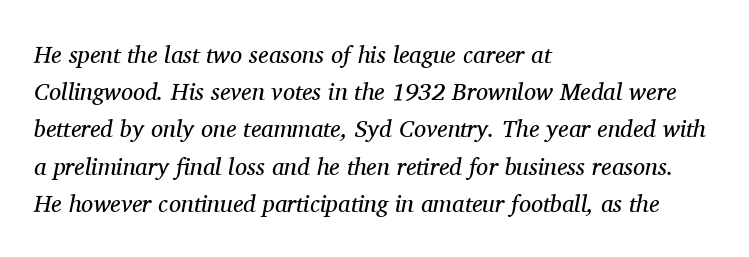
{"italic": "yes", "lean": "right", "slant_degrees": 11, "bold": "no", "underline": "no", "align": "left", "line_spacing": "normal", "line_spacing_ratio": 1.55, "letter_spacing": "normal", "letter_spacing_em": 0.0, "glyph_px": 24}
